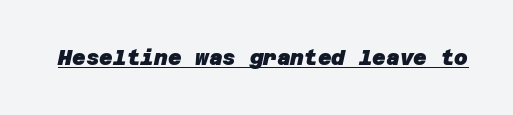
Look at the stroke-to-counter ratio: heavy, a bold. Quick note: underline on. Nothing unusual about the tracking: characters are spaced as the font intends.
